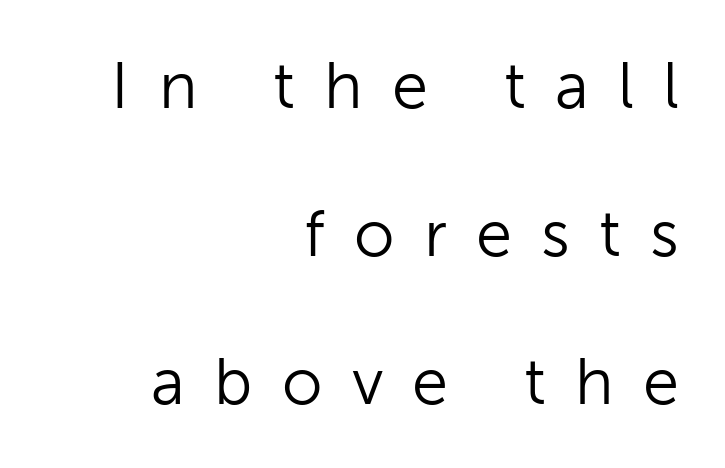
{"serif": "no", "italic": "no", "bold": "no", "weight": "light", "width": "normal", "stroke_contrast": "low", "x_height": "medium", "monospaced": "no", "underline": "no", "align": "right", "line_spacing": "loose", "line_spacing_ratio": 2.28, "letter_spacing": "wide", "letter_spacing_em": 0.45, "glyph_px": 65}
